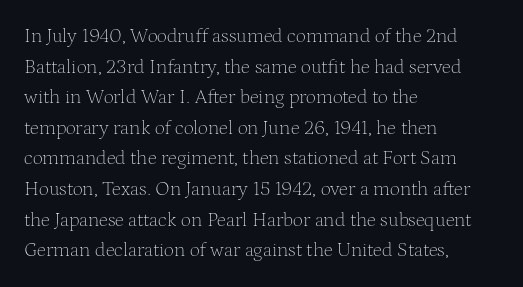
{"italic": "no", "bold": "no", "underline": "no", "align": "left", "line_spacing": "normal", "line_spacing_ratio": 1.53, "letter_spacing": "normal", "letter_spacing_em": 0.0, "glyph_px": 20}
